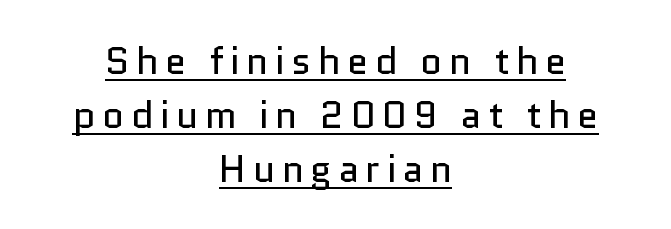
Character widths vary here, with narrow letters taking less room than wide ones. The whitespace from short lines is split evenly between both sides. The font sits on the lighter half of the weight spectrum, regular included. Has an underline been added? It has. Tall strokes in this sample are plumb rather than angled. The lines sit at an ordinary, default distance from one another.
